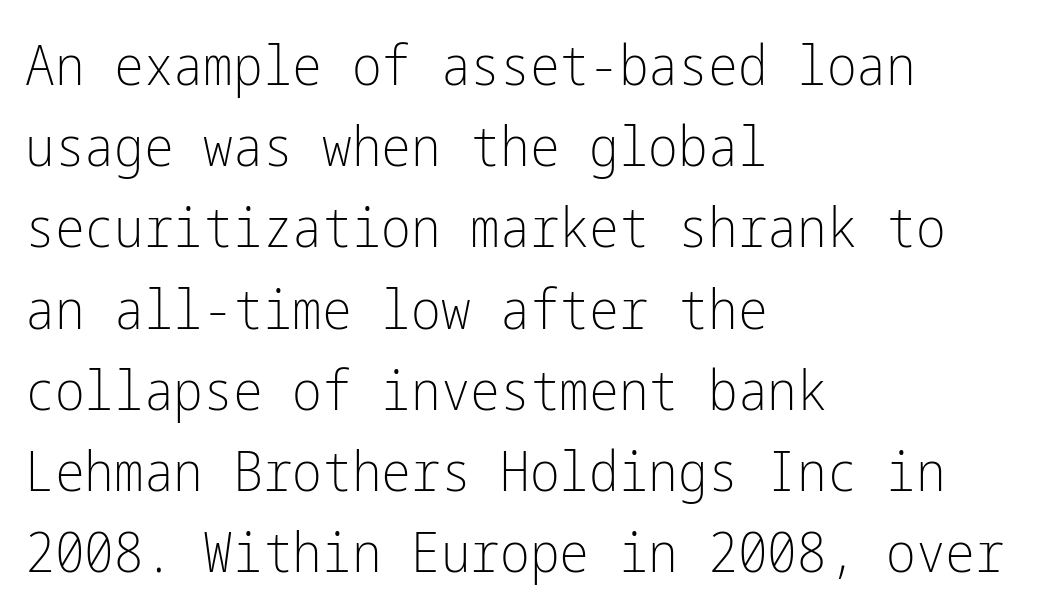
{"serif": "no", "italic": "no", "bold": "no", "weight": "light", "width": "condensed", "stroke_contrast": "low", "x_height": "medium", "underline": "no", "align": "left", "line_spacing": "normal", "line_spacing_ratio": 1.45, "letter_spacing": "normal", "letter_spacing_em": 0.0, "glyph_px": 56}
